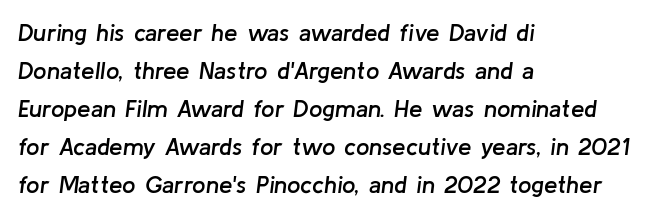
{"italic": "yes", "lean": "right", "slant_degrees": 8, "bold": "semi", "underline": "no", "align": "left", "line_spacing": "normal", "line_spacing_ratio": 1.58, "letter_spacing": "normal", "letter_spacing_em": 0.0, "glyph_px": 24}
